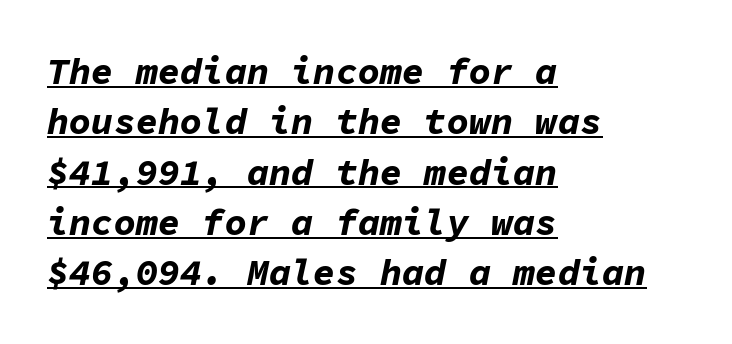
Does the lettering tilt? It does — this is italic. Here the designer chose a console-style face with uniform glyph widths. There is no visible air inserted between adjacent glyphs. How heavy is the stroke? Heavy — this is a bold. Baseline-to-baseline distance is the conventional proportion of letter height.
